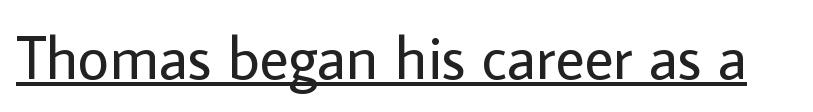
Here the designer chose a conventional face with non-uniform glyph widths. The face used here is a sans, in the tradition of grotesques and geometrics. Heaviness? Minimal to ordinary, like unemphasized prose. If you drew a line through each stem, it would be perfectly vertical. Caption: standard tracking, unaltered. Students, observe the line beneath the letters — that is underlining.
